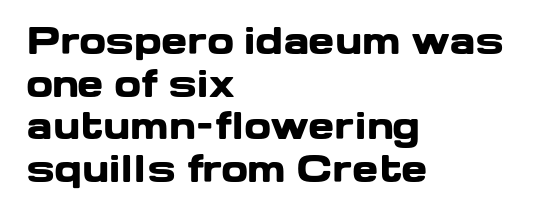
The image shows 35 px heavy, wide sans-serif type, upright; set left-aligned, line spacing 1.22x, normal letter spacing, not underlined; low stroke contrast and a medium x-height.
